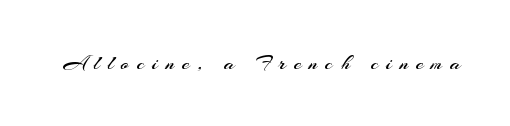
The image shows 22 px text type; set unusually wide letter spacing (+0.35 em), not underlined.
